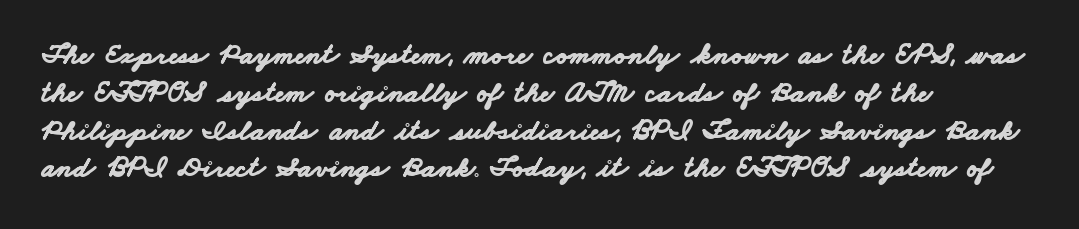
These lines stack with their left ends in a neat column. Baseline-to-baseline distance is the conventional proportion of letter height. Descenders are the only things crossing below the line. A sans-serif font was chosen for this passage. Students, this is bold: see how much ink each stroke carries.
